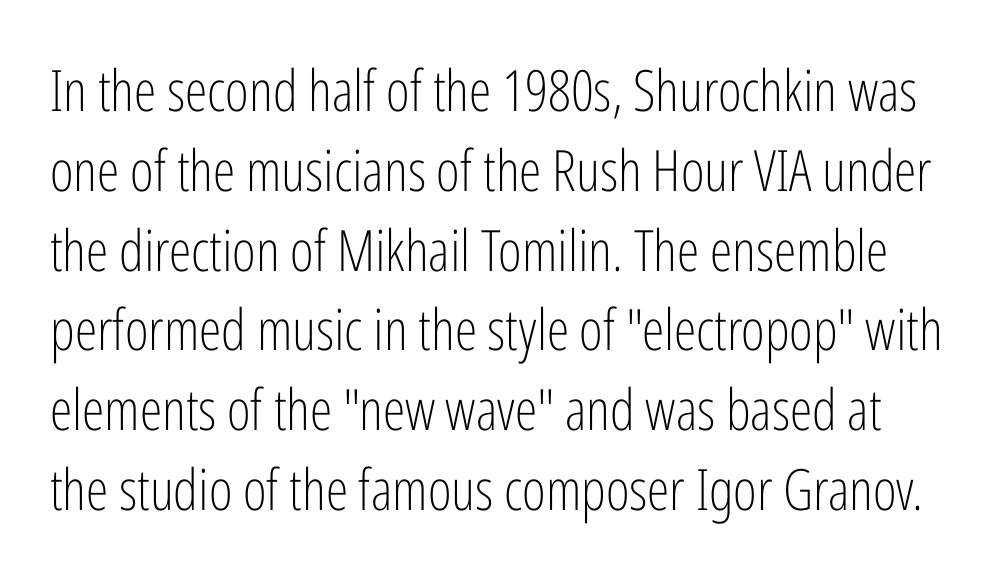
The image shows 57 px light, condensed sans-serif type, upright; set normal line spacing (1.4x), normal letter spacing, not underlined; low stroke contrast and a medium x-height.
